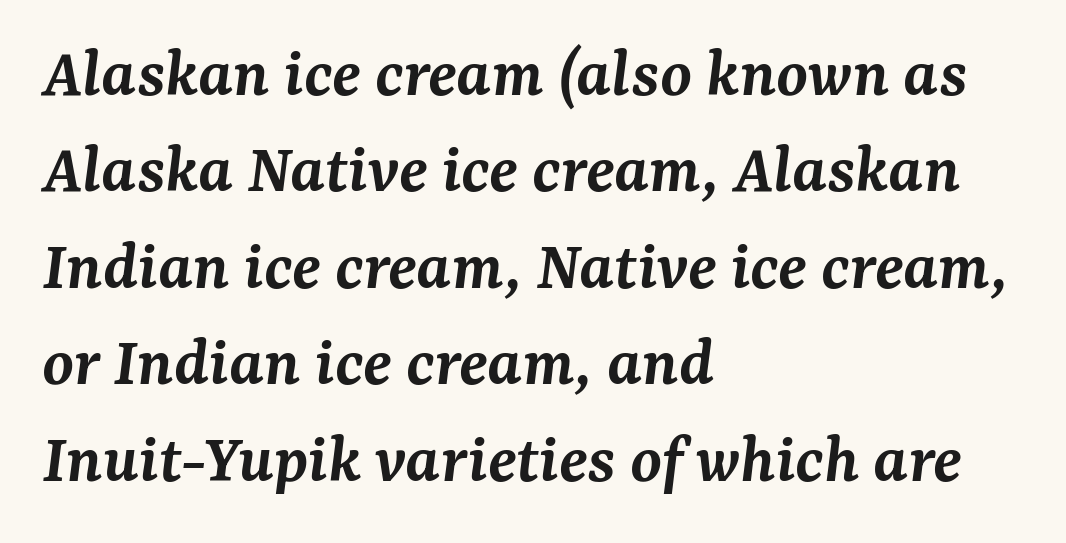
You can tell from the footed stems that serif type was used. Compared with a centered layout, this one pins lines to the left instead. How heavy is the stroke? Medium-heavy — a semibold, shy of bold. Rendered with sloped, italic letterforms. Here the designer chose a conventional face with non-uniform glyph widths.
